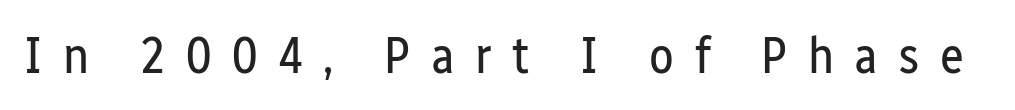
The image shows 51 px regular-weight, condensed sans-serif type, upright; set unusually wide letter spacing (+0.4 em), not underlined; low stroke contrast and a medium x-height.
